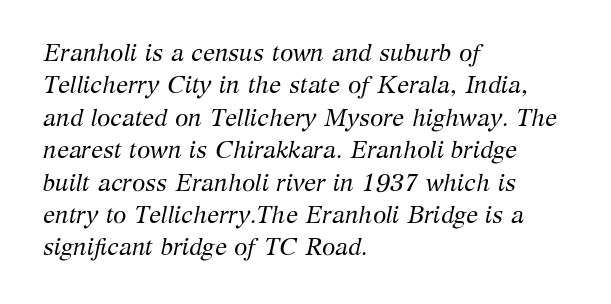
The image shows 24 px text type, italic (leaning right); set left-aligned, normal line spacing (1.35x), normal letter spacing, not underlined.
